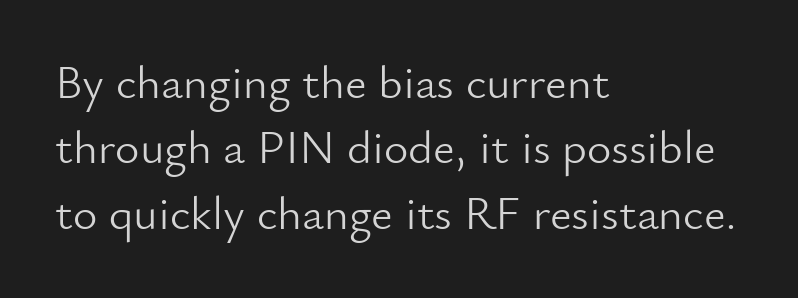
Q: Is the text bold? A: No.
Q: Is the text italic (slanted)? A: No, it is upright.
Q: Is the typeface a serif or a sans-serif typeface? A: Sans-serif.
Q: Is the text underlined? A: No.
Q: How is the paragraph aligned? A: Left-aligned.
Q: Is the spacing between letters normal or unusually wide? A: Normal.
Q: Is the spacing between lines tight, normal or loose? A: Normal.
Q: Width (condensed, normal, or wide)? A: Normal.
Q: Stroke contrast? A: Low.
Q: x-height? A: Small.
Q: Monospaced? A: No.
